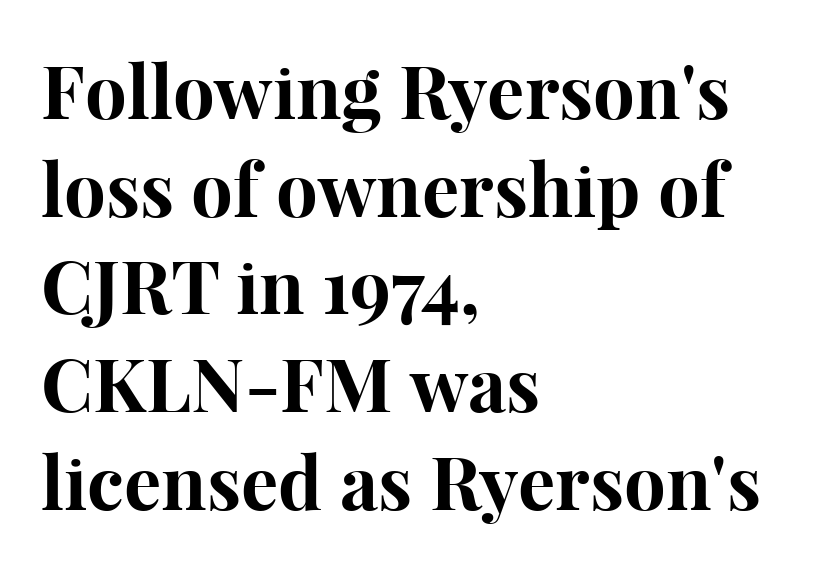
Q: Is the text bold? A: Yes.
Q: Is the text italic (slanted)? A: No, it is upright.
Q: Is the typeface a serif or a sans-serif typeface? A: Serif.
Q: Is the text underlined? A: No.
Q: How is the paragraph aligned? A: Left-aligned.
Q: Is the spacing between letters normal or unusually wide? A: Normal.
Q: Is the spacing between lines tight, normal or loose? A: Normal.
Q: Width (condensed, normal, or wide)? A: Normal.
Q: Stroke contrast? A: High.
Q: x-height? A: Medium.
Q: Monospaced? A: No.
